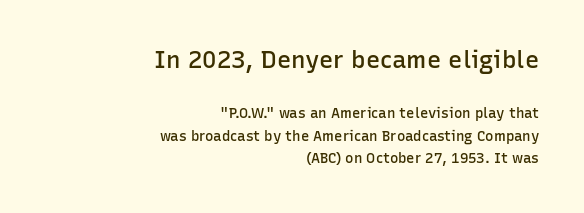
{"italic": "no", "bold": "semi", "underline": "no", "align": "right", "line_spacing": "normal", "line_spacing_ratio": 1.64, "letter_spacing": "normal", "letter_spacing_em": 0.0, "larger_block": "first", "size_ratio": 1.71, "glyph_px": 24}
